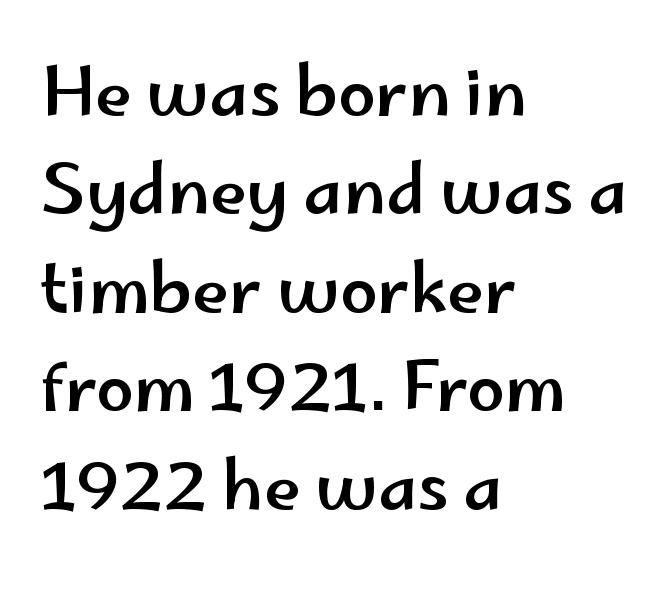
Q: Is the text italic (slanted)? A: No, it is upright.
Q: Is the typeface a serif or a sans-serif typeface? A: Sans-serif.
Q: Is the text underlined? A: No.
Q: How is the paragraph aligned? A: Left-aligned.
Q: Is the spacing between letters normal or unusually wide? A: Normal.
Q: Is the spacing between lines tight, normal or loose? A: Normal.
Q: Width (condensed, normal, or wide)? A: Wide.
Q: Stroke contrast? A: Low.
Q: x-height? A: Small.
Q: Monospaced? A: No.
